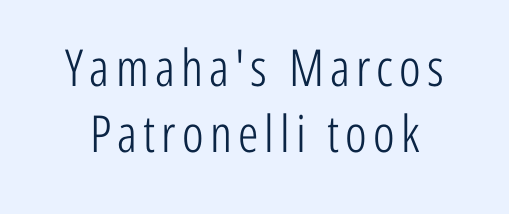
Q: Is the text bold? A: No.
Q: Is the text italic (slanted)? A: No, it is upright.
Q: Is the typeface a serif or a sans-serif typeface? A: Sans-serif.
Q: Is the text underlined? A: No.
Q: Is the spacing between lines tight, normal or loose? A: Normal.
Q: Width (condensed, normal, or wide)? A: Condensed.
Q: Stroke contrast? A: Low.
Q: x-height? A: Medium.
Q: Monospaced? A: No.
